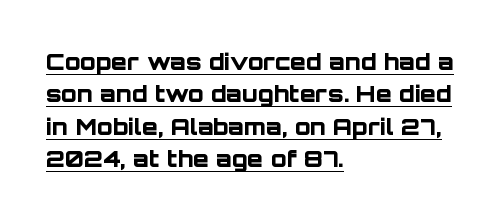
The image shows 23 px bold type, upright; set left-aligned, normal line spacing (1.41x), normal letter spacing, underlined.
